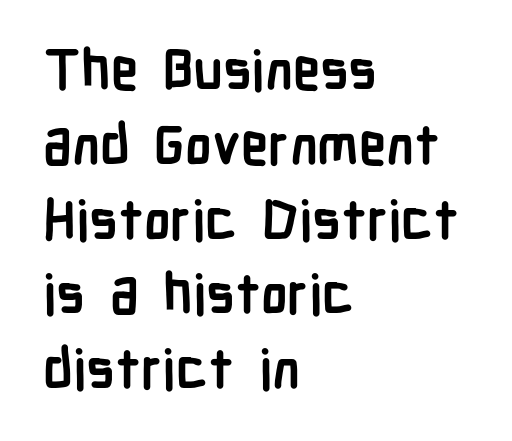
These lines are rendered in a variable-pitch font. Any mark beneath the type? The region is blank. The passage shown is emphatically bold. Is there much room between lines? A standard amount, neither cramped nor airy.
